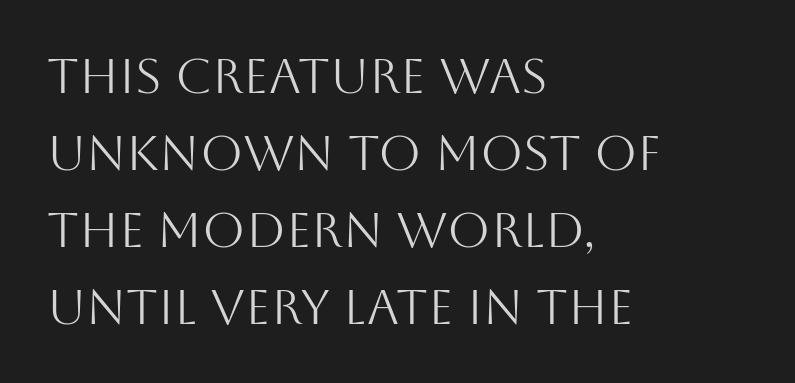
In terms of letterspacing, this is plain default setting. Is the stroke heavy? The answer is a plain regular-or-lighter. A typesetter would call this leading conventional body-copy spacing. This rendering features lettering with no underline. The paragraph has a hard left edge and a soft right edge. Spacing verdict: proportional, widths tailored to each character.
